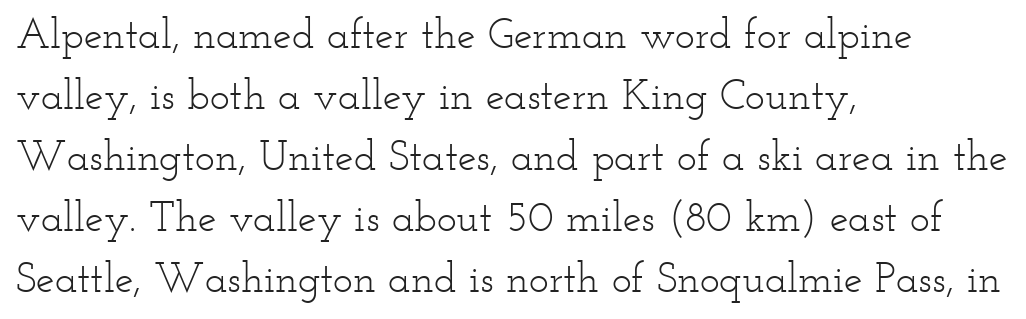
Q: Is the text bold? A: No.
Q: Is the text italic (slanted)? A: No, it is upright.
Q: Is the typeface a serif or a sans-serif typeface? A: Serif.
Q: Is the text underlined? A: No.
Q: How is the paragraph aligned? A: Left-aligned.
Q: Is the spacing between letters normal or unusually wide? A: Normal.
Q: Is the spacing between lines tight, normal or loose? A: Normal.
Q: Width (condensed, normal, or wide)? A: Wide.
Q: Stroke contrast? A: Low.
Q: x-height? A: Small.
Q: Monospaced? A: No.
